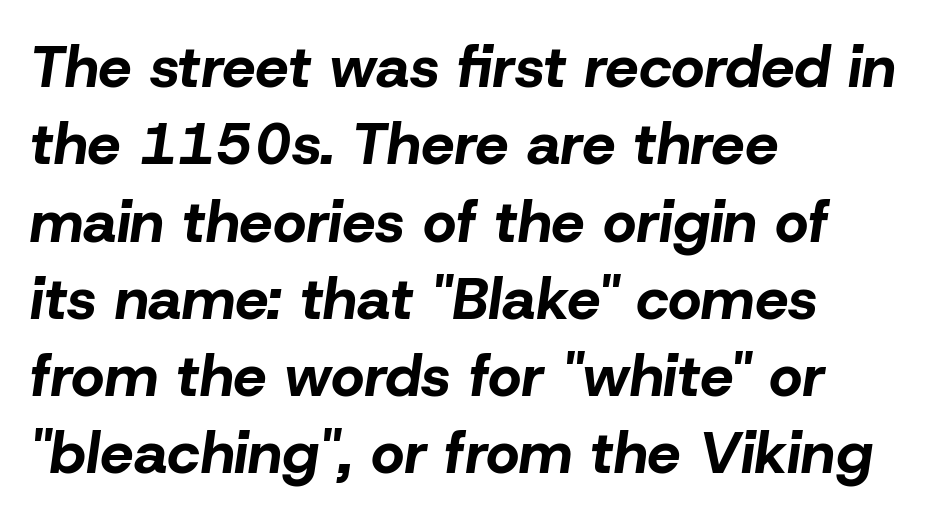
Students, observe: this is what conventionally led text looks like. The type is set solid horizontally, with unmodified tracking. The glyphs have the mass of a bold cut. Compared with a centered layout, this one pins lines to the left instead.
